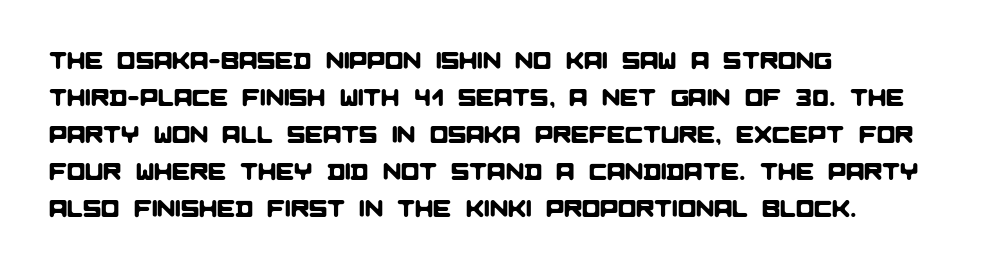
The image shows 24 px text type; set left-aligned, normal line spacing (1.54x), normal letter spacing, not underlined.
